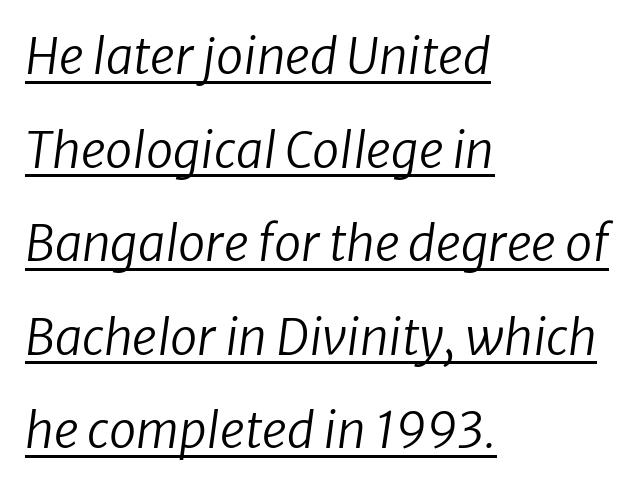
Compared with a centered layout, this one pins lines to the left instead. Check the space under the baseline: a stroke is drawn there. Observe the ordinary spacing: letters are neighbours, not strangers. Does the lettering tilt? It does — this is italic. The letters advance in unequal steps, a hallmark of proportional type.
